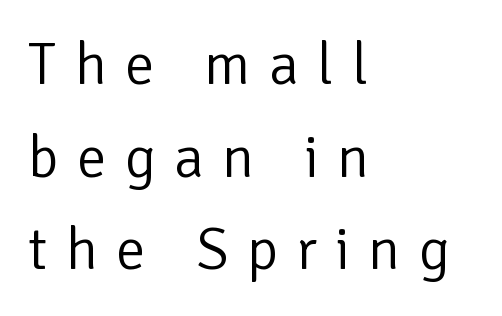
The image shows 59 px light sans-serif type, upright; set left-aligned, normal line spacing (1.57x), unusually wide letter spacing (+0.31 em), not underlined; low stroke contrast and a medium x-height.
